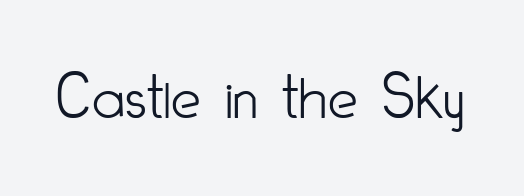
The image shows 67 px light, condensed sans-serif type, upright; set normal letter spacing, not underlined; low stroke contrast and a small x-height.
